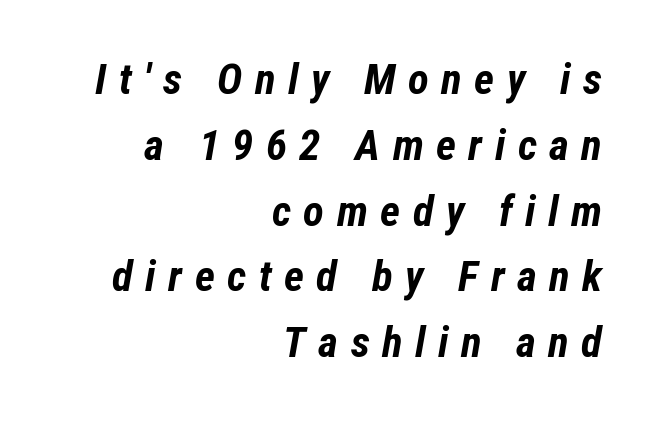
{"italic": "yes", "lean": "right", "slant_degrees": 12, "bold": "yes", "weight": "bold", "width": "condensed", "stroke_contrast": "low", "x_height": "medium", "monospaced": "no", "underline": "no", "align": "right", "line_spacing": "normal", "line_spacing_ratio": 1.53, "letter_spacing": "wide", "letter_spacing_em": 0.29, "glyph_px": 43}
